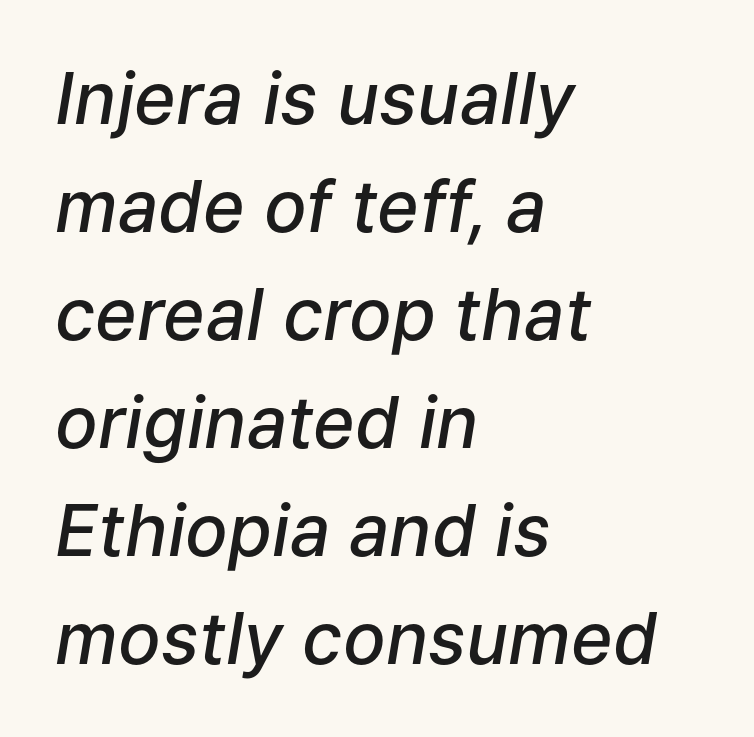
The image shows 71 px semibold type, italic (leaning right); set left-aligned, normal line spacing (1.52x), normal letter spacing, not underlined; low stroke contrast and a medium x-height.
